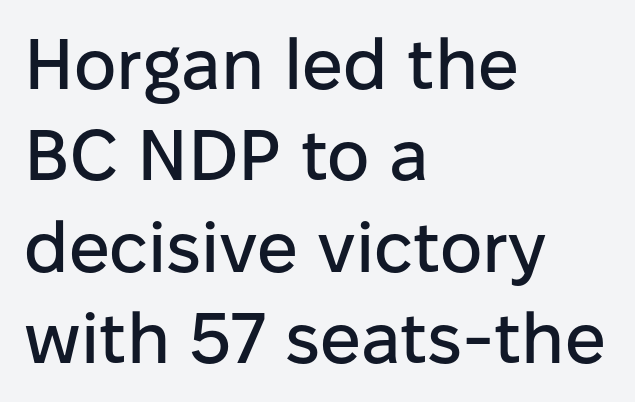
The image shows 72 px sans-serif type, upright; set left-aligned, normal line spacing (1.27x), normal letter spacing, not underlined; low stroke contrast and a medium x-height.
